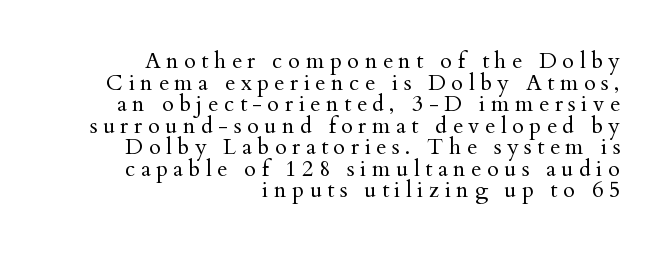
{"italic": "no", "bold": "no", "underline": "no", "align": "right", "line_spacing": "tight", "line_spacing_ratio": 0.98, "letter_spacing": "wide", "letter_spacing_em": 0.25, "glyph_px": 22}
